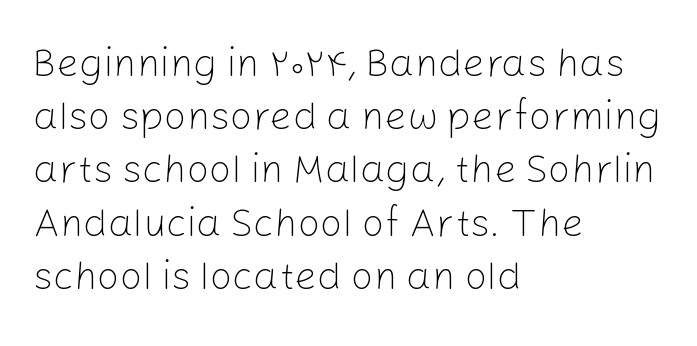
The image shows 40 px light sans-serif type, upright; set left-aligned, normal line spacing (1.33x), normal letter spacing, not underlined; low stroke contrast and a medium x-height.
